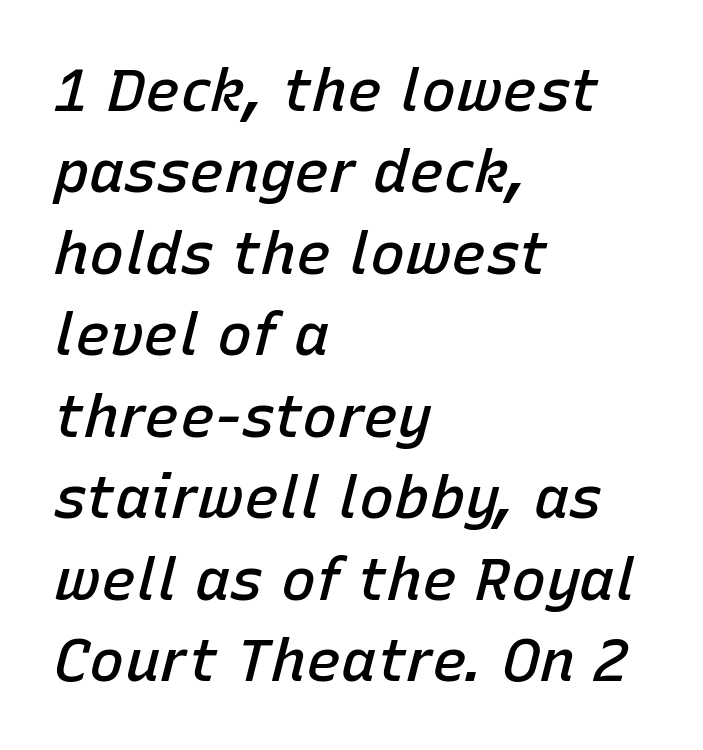
The image shows 59 px semibold type, italic (leaning right); set left-aligned, normal line spacing (1.38x), normal letter spacing, not underlined; low stroke contrast and a medium x-height.
